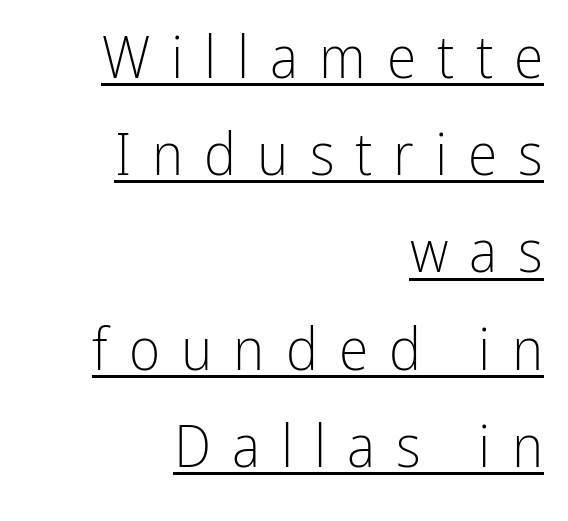
The image shows 60 px light, condensed sans-serif type, upright; set right-aligned, normal line spacing (1.62x), unusually wide letter spacing (+0.35 em), underlined; low stroke contrast and a medium x-height.
